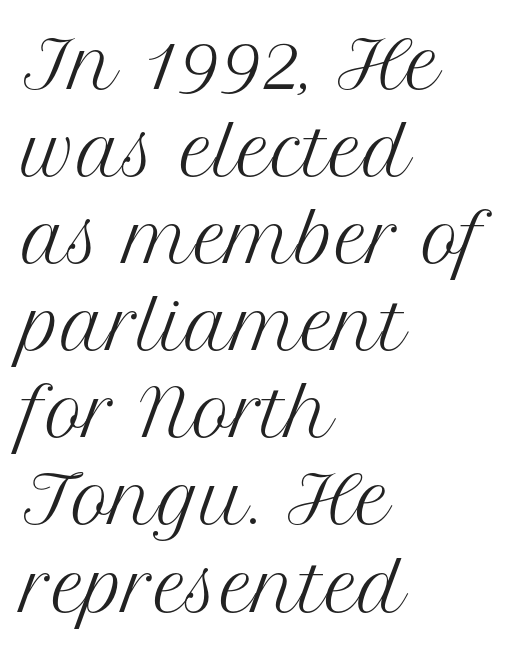
Q: Is the text bold? A: No.
Q: Is the text italic (slanted)? A: Yes.
Q: Is the typeface a serif or a sans-serif typeface? A: Serif.
Q: Is the text underlined? A: No.
Q: How is the paragraph aligned? A: Left-aligned.
Q: Is the spacing between letters normal or unusually wide? A: Normal.
Q: Is the spacing between lines tight, normal or loose? A: Normal.
Q: Width (condensed, normal, or wide)? A: Normal.
Q: Stroke contrast? A: Medium.
Q: x-height? A: Medium.
Q: Monospaced? A: No.
